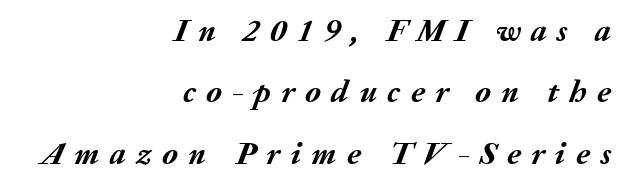
Glance below the letters and you will spot only blank space. On the weight axis this lands at bold, roughly 700. Short note: letters widely spaced. Teacher's note: observe the even right margin — that is flush-right alignment. This is oblique type, the kind used for emphasis or titles.
